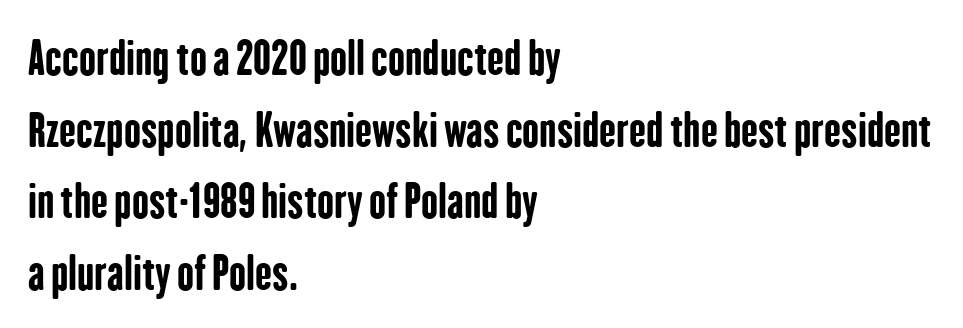
Q: Is the text bold? A: Yes.
Q: Is the text italic (slanted)? A: No, it is upright.
Q: Is the typeface a serif or a sans-serif typeface? A: Sans-serif.
Q: Is the text underlined? A: No.
Q: How is the paragraph aligned? A: Left-aligned.
Q: Is the spacing between letters normal or unusually wide? A: Normal.
Q: Is the spacing between lines tight, normal or loose? A: Normal.
Q: Width (condensed, normal, or wide)? A: Condensed.
Q: Stroke contrast? A: Low.
Q: x-height? A: Medium.
Q: Monospaced? A: No.
